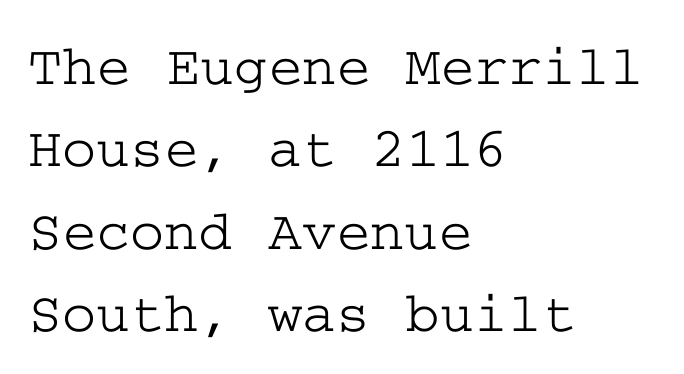
The image shows 58 px wide serif type, upright; set left-aligned, normal line spacing (1.42x), normal letter spacing, not underlined; low stroke contrast and a medium x-height.
